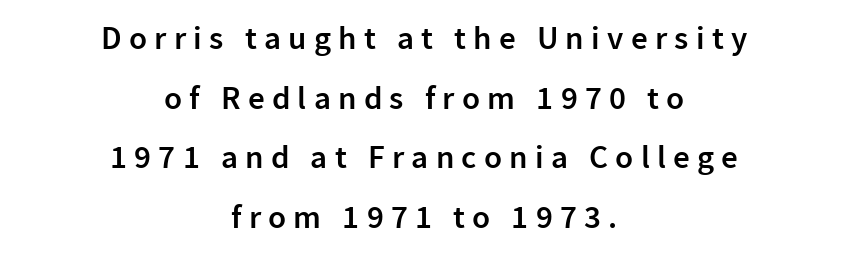
{"serif": "no", "italic": "no", "bold": "semi", "weight": "semibold", "width": "normal", "stroke_contrast": "low", "x_height": "medium", "monospaced": "no", "underline": "no", "align": "center", "line_spacing_ratio": 1.81, "letter_spacing": "wide", "letter_spacing_em": 0.22, "glyph_px": 33}
